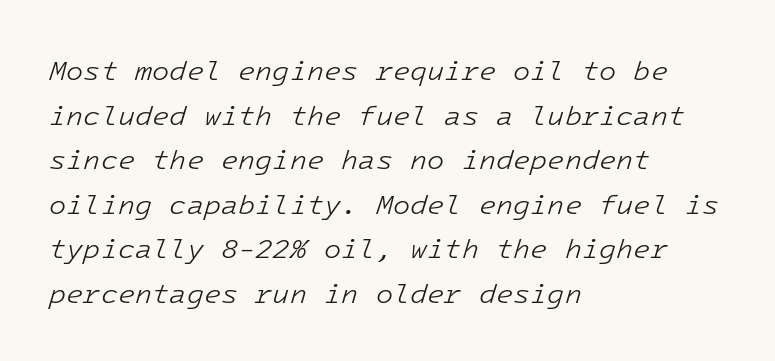
{"italic": "yes", "lean": "right", "slant_degrees": 16, "bold": "no", "weight": "light", "width": "normal", "stroke_contrast": "low", "x_height": "medium", "underline": "no", "align": "left", "line_spacing": "normal", "line_spacing_ratio": 1.59, "letter_spacing": "normal", "letter_spacing_em": 0.0, "glyph_px": 28}
